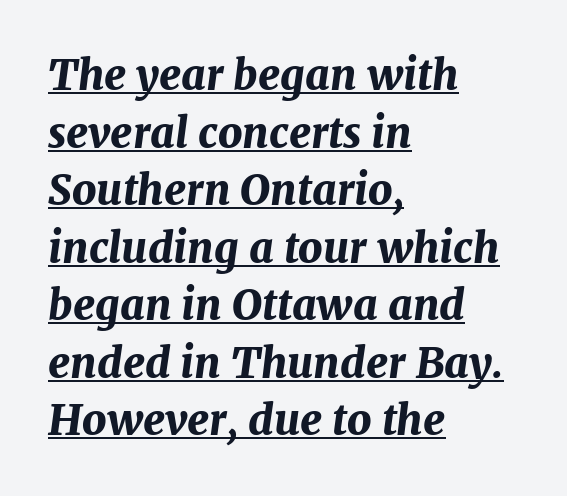
{"italic": "yes", "lean": "right", "slant_degrees": 7, "bold": "yes", "weight": "bold", "width": "normal", "stroke_contrast": "medium", "x_height": "medium", "monospaced": "no", "underline": "yes", "align": "left", "line_spacing": "normal", "line_spacing_ratio": 1.37, "letter_spacing": "normal", "letter_spacing_em": 0.0, "glyph_px": 42}
